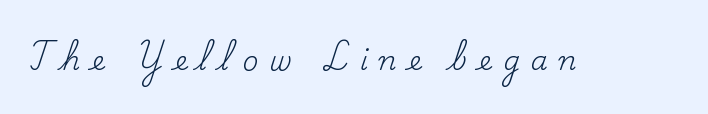
You could only call the tracking loose — the letters float apart. Descenders are the only things crossing below the line. Weight: not bold — regular or lighter.
